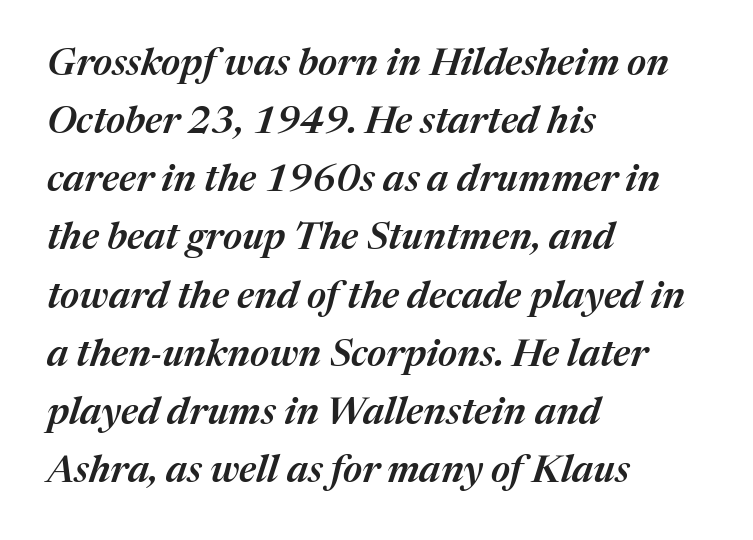
The image shows 38 px semibold type, italic (leaning right); set left-aligned, normal line spacing (1.53x), normal letter spacing, not underlined; medium stroke contrast and a medium x-height.
